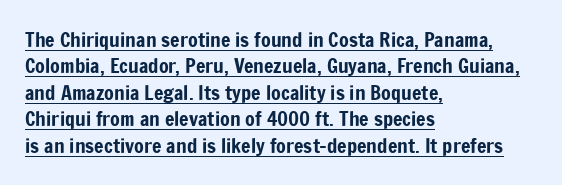
The image shows 20 px text type, upright; set left-aligned, normal line spacing (1.32x), normal letter spacing, underlined.
